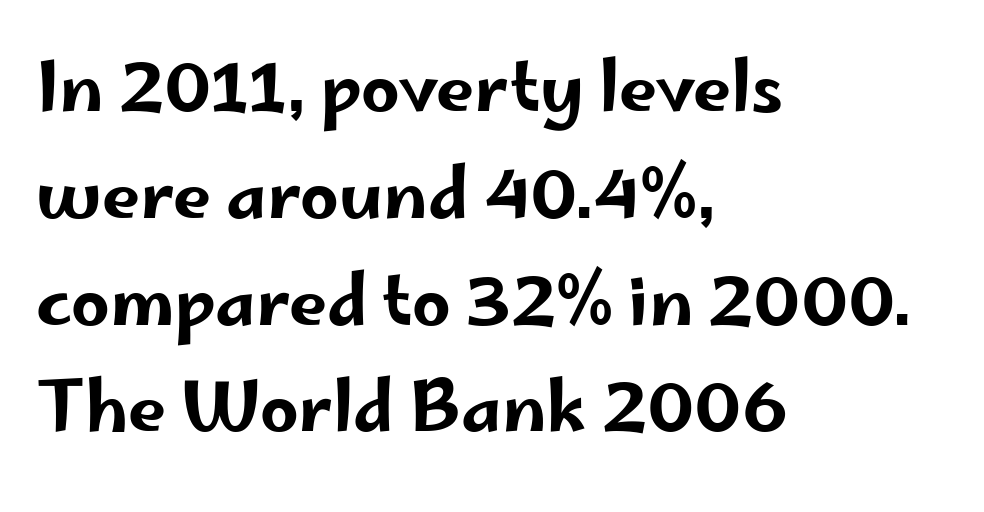
The letters stand straight up with perfectly vertical stems. You could not count columns in this text — the font is proportionally spaced. Short note: letters normally spaced. The paragraph shown leans on its left margin.
